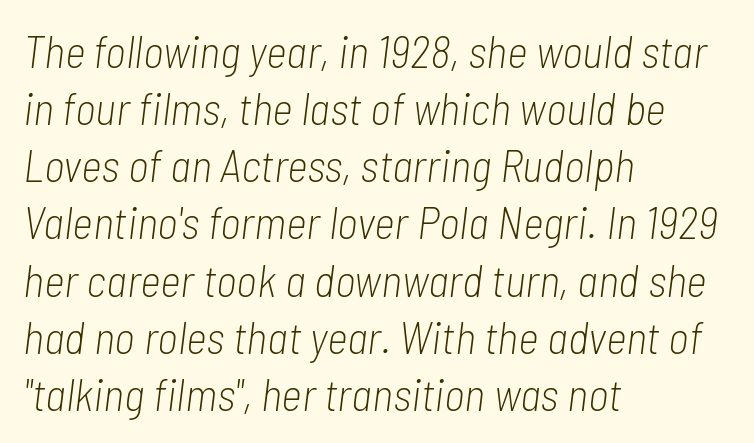
Q: Is the text bold? A: No.
Q: Is the text italic (slanted)? A: Yes, it leans right by about 7 degrees.
Q: Is the text underlined? A: No.
Q: How is the paragraph aligned? A: Left-aligned.
Q: Is the spacing between letters normal or unusually wide? A: Normal.
Q: Is the spacing between lines tight, normal or loose? A: Normal.
Q: Width (condensed, normal, or wide)? A: Condensed.
Q: Stroke contrast? A: Low.
Q: x-height? A: Medium.
Q: Monospaced? A: No.
